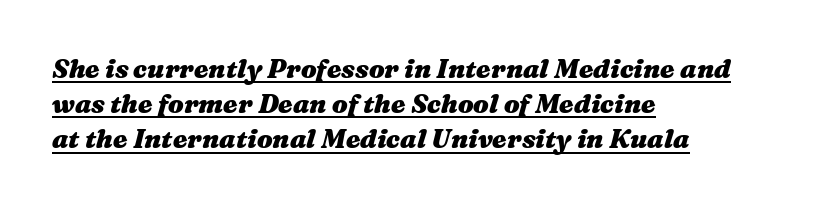
Q: Is the text bold? A: Yes.
Q: Is the text italic (slanted)? A: Yes, it leans right by about 16 degrees.
Q: Is the text underlined? A: Yes.
Q: How is the paragraph aligned? A: Left-aligned.
Q: Is the spacing between letters normal or unusually wide? A: Normal.
Q: Is the spacing between lines tight, normal or loose? A: Normal.
